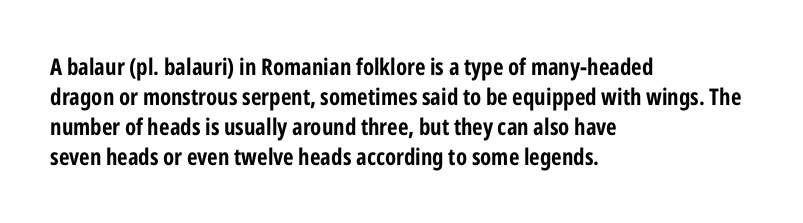
{"italic": "no", "bold": "yes", "underline": "no", "align": "left", "line_spacing": "normal", "line_spacing_ratio": 1.31, "letter_spacing": "normal", "letter_spacing_em": 0.0, "glyph_px": 23}
